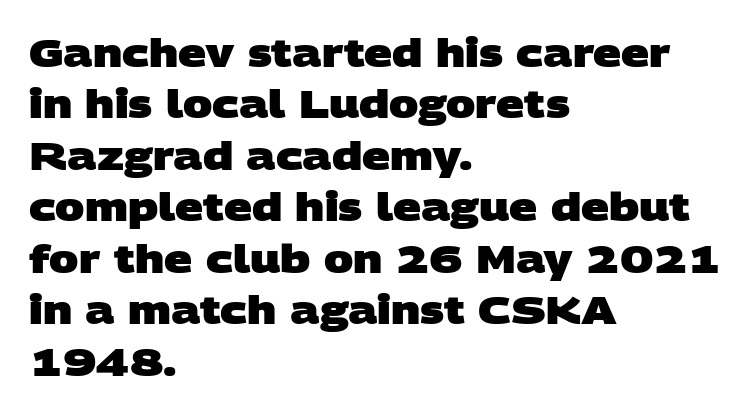
{"serif": "no", "bold": "yes", "weight": "heavy", "width": "wide", "stroke_contrast": "low", "x_height": "large", "monospaced": "no", "underline": "no", "align": "left", "line_spacing": "normal", "line_spacing_ratio": 1.32, "letter_spacing": "normal", "letter_spacing_em": 0.0, "glyph_px": 39}
